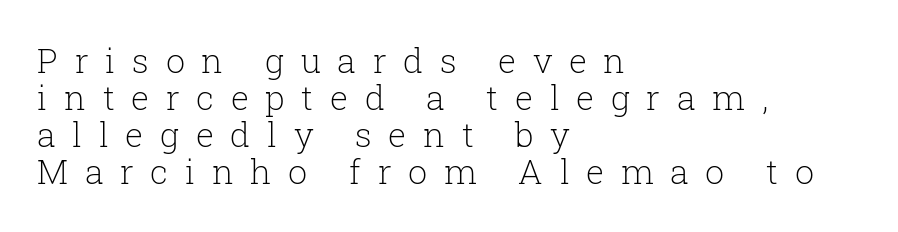
Q: Is the text bold? A: No.
Q: Is the text italic (slanted)? A: No, it is upright.
Q: Is the typeface a serif or a sans-serif typeface? A: Serif.
Q: Is the text underlined? A: No.
Q: How is the paragraph aligned? A: Left-aligned.
Q: Is the spacing between letters normal or unusually wide? A: Unusually wide.
Q: Is the spacing between lines tight, normal or loose? A: Tight.
Q: Width (condensed, normal, or wide)? A: Normal.
Q: Stroke contrast? A: Low.
Q: x-height? A: Medium.
Q: Monospaced? A: No.
